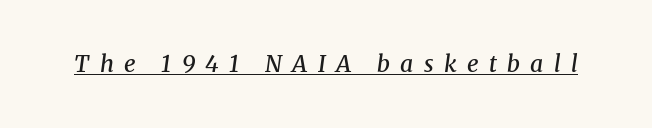
The image shows 23 px text type, italic (leaning right); set unusually wide letter spacing (+0.45 em), underlined.
